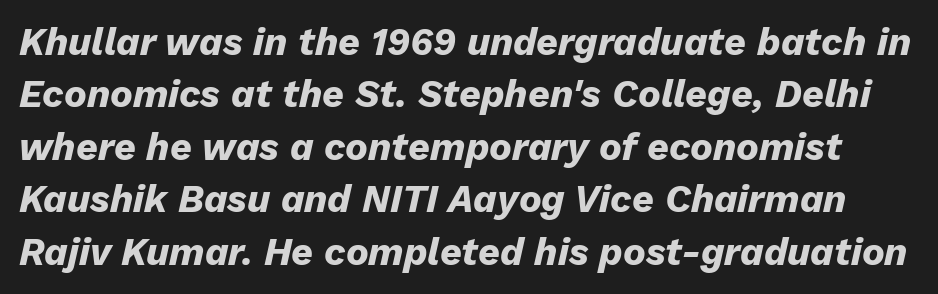
Q: Is the text bold? A: Yes.
Q: Is the text italic (slanted)? A: Yes, it leans right by about 13 degrees.
Q: Is the text underlined? A: No.
Q: Is the spacing between letters normal or unusually wide? A: Normal.
Q: Is the spacing between lines tight, normal or loose? A: Normal.
Q: Width (condensed, normal, or wide)? A: Normal.
Q: Stroke contrast? A: Low.
Q: x-height? A: Medium.
Q: Monospaced? A: No.
